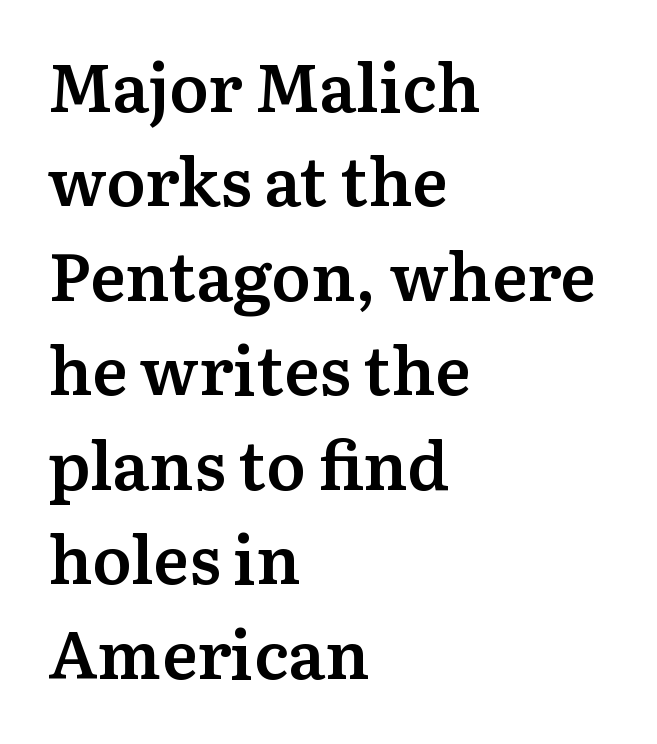
Nobody drew a line under any word here. Inter-character spacing is left at the font's built-in metrics. Upright lettering throughout. Heft: intermediate — a semibold. Varying glyph widths throughout — classic text-font behaviour.
